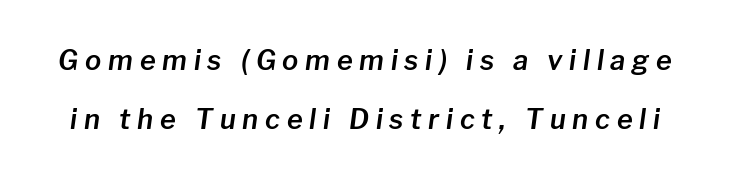
The image shows 27 px text type, italic (leaning right); set loose line spacing (2.18x), unusually wide letter spacing (+0.25 em), not underlined.
